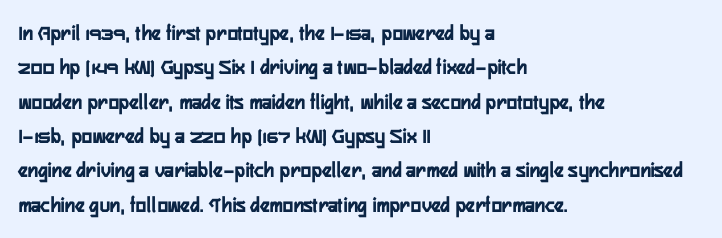
{"italic": "no", "underline": "no", "align": "left", "line_spacing": "normal", "line_spacing_ratio": 1.56, "letter_spacing": "normal", "letter_spacing_em": 0.0, "glyph_px": 22}
